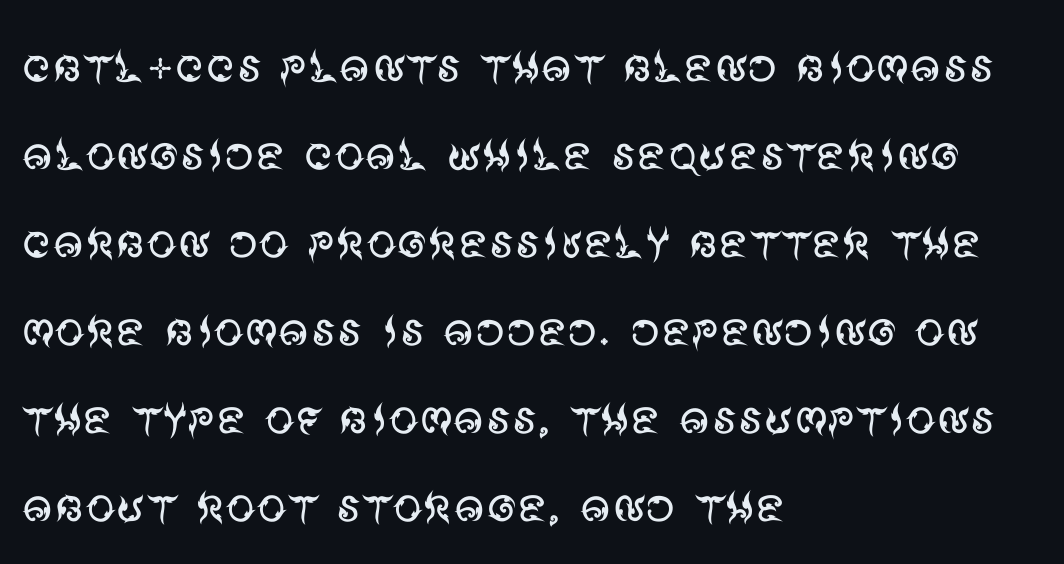
The image shows 59 px regular-weight sans-serif type, upright; set left-aligned, normal line spacing (1.49x), normal letter spacing, not underlined; medium stroke contrast and a large x-height.
